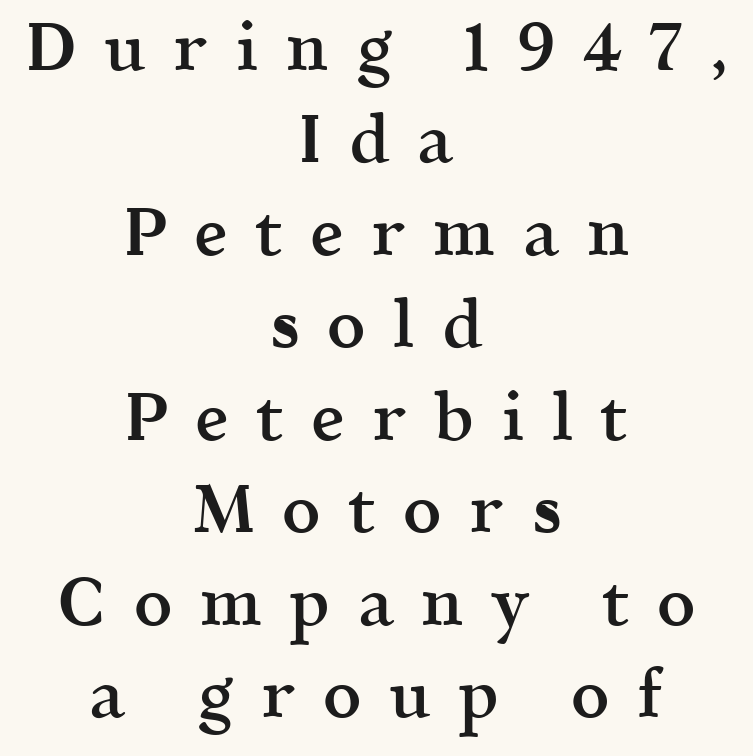
The image shows 67 px semibold serif type, upright; set centered, normal line spacing (1.38x), unusually wide letter spacing (+0.41 em), not underlined; a medium x-height.
